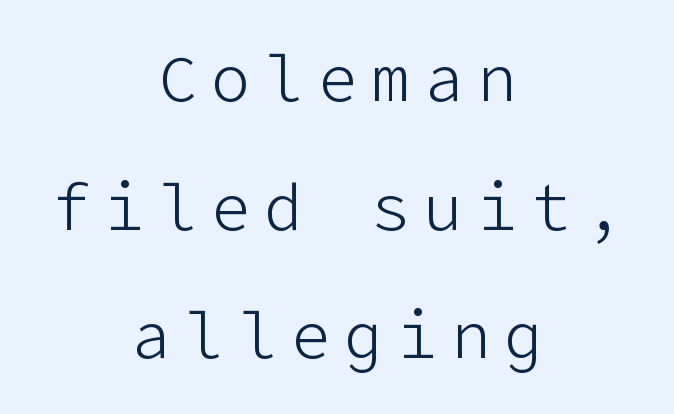
Check where the strokes stop: nothing finishes them off — pure sans. Baseline-to-baseline distance is far greater than the letter height. Does extra space separate the letters? Yes, quite a lot of it. Clear beneath every line of the passage.
